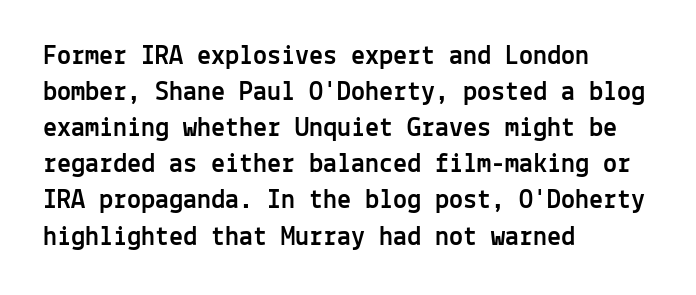
The image shows 28 px sans-serif type, upright, monospaced; set left-aligned, normal line spacing (1.29x), normal letter spacing, not underlined; a medium x-height.
